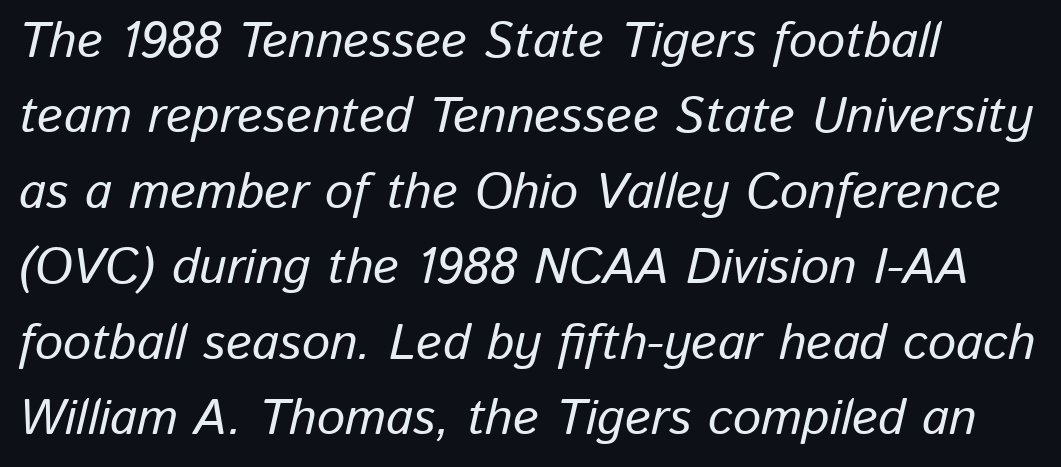
The image shows 50 px text type, italic (leaning right); set normal line spacing (1.51x), normal letter spacing, not underlined; low stroke contrast and a medium x-height.
